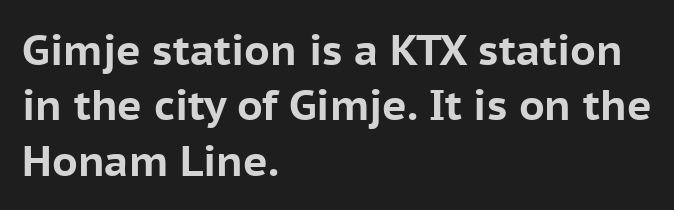
The image shows 42 px bold sans-serif type, upright; set left-aligned, normal line spacing (1.32x), normal letter spacing, not underlined; low stroke contrast and a medium x-height.
